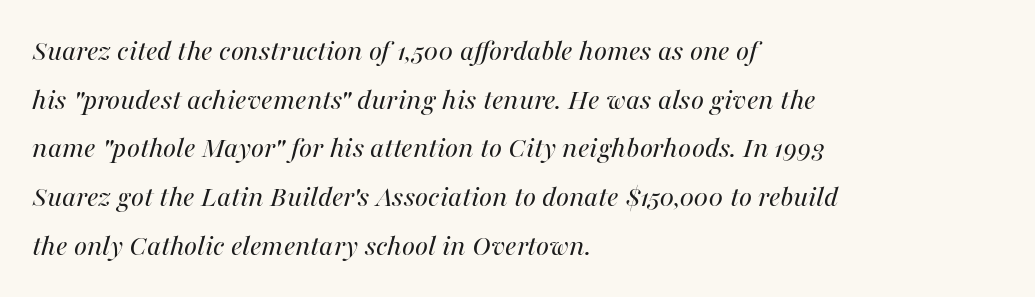
How are the letters spaced? Ordinarily, with no added tracking. Descenders are the only things crossing below the line. Which margin do the lines hug? The left one — the right edge is uneven. The font is comparable to plain body text, perhaps lighter.
